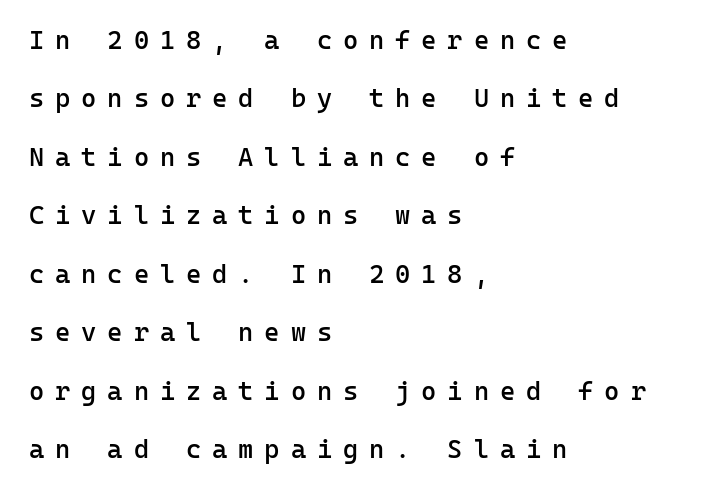
{"italic": "no", "bold": "semi", "underline": "no", "align": "left", "line_spacing": "loose", "line_spacing_ratio": 2.25, "letter_spacing": "wide", "letter_spacing_em": 0.42, "glyph_px": 26}
